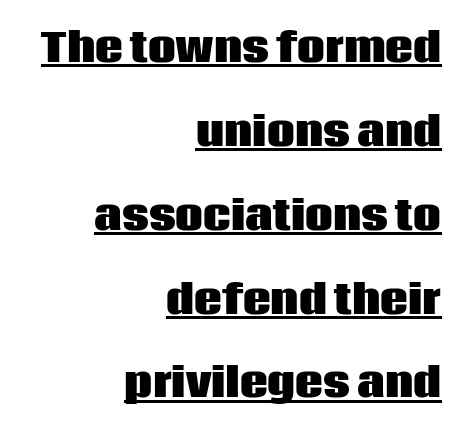
{"serif": "no", "italic": "no", "bold": "yes", "weight": "heavy", "width": "normal", "stroke_contrast": "low", "x_height": "large", "monospaced": "no", "underline": "yes", "align": "right", "line_spacing": "loose", "line_spacing_ratio": 2.15, "letter_spacing": "normal", "letter_spacing_em": 0.0, "glyph_px": 39}
